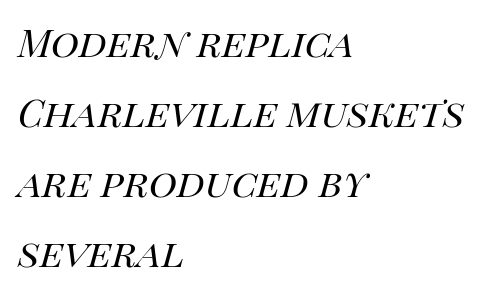
The font sits on the lighter half of the weight spectrum, regular included. Tracking value appears to be zero — textbook default spacing. Regarding leading, the lines here are spaced in the standard way. Type without underlining. When letters slant like this, we call the style italic. Horizontally, the lines are justified to the leading edge only.
